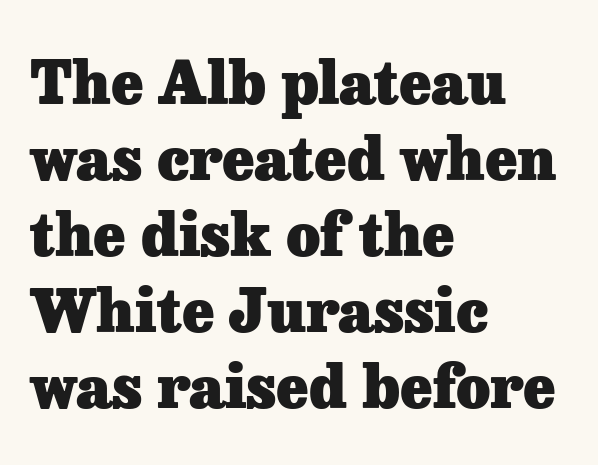
Q: Is the text bold? A: Yes.
Q: Is the text italic (slanted)? A: No, it is upright.
Q: Is the typeface a serif or a sans-serif typeface? A: Serif.
Q: Is the text underlined? A: No.
Q: How is the paragraph aligned? A: Left-aligned.
Q: Is the spacing between letters normal or unusually wide? A: Normal.
Q: Is the spacing between lines tight, normal or loose? A: Normal.
Q: Width (condensed, normal, or wide)? A: Normal.
Q: Stroke contrast? A: Low.
Q: x-height? A: Medium.
Q: Monospaced? A: No.
